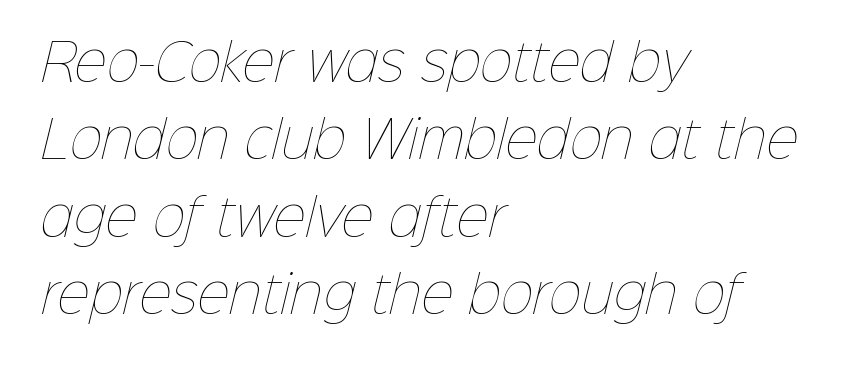
The image shows 50 px thin type; set left-aligned, normal line spacing (1.55x), normal letter spacing, not underlined; low stroke contrast and a medium x-height.
